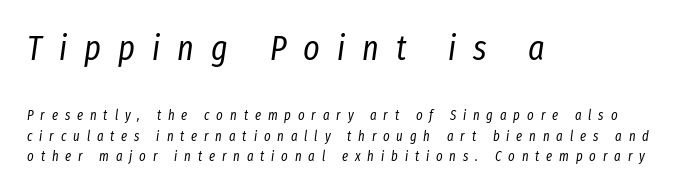
Q: Is the text bold? A: No.
Q: Is the text italic (slanted)? A: Yes, it leans right by about 8 degrees.
Q: Is the text underlined? A: No.
Q: How is the paragraph aligned? A: Left-aligned.
Q: Is the spacing between letters normal or unusually wide? A: Unusually wide.
Q: Is the spacing between lines tight, normal or loose? A: Normal.
Q: Which block of text is set in a larger size, the first (top) or the second (bottom)? A: The first (top) one.
Q: Width (condensed, normal, or wide)? A: Condensed.
Q: Stroke contrast? A: Low.
Q: x-height? A: Medium.
Q: Monospaced? A: No.
